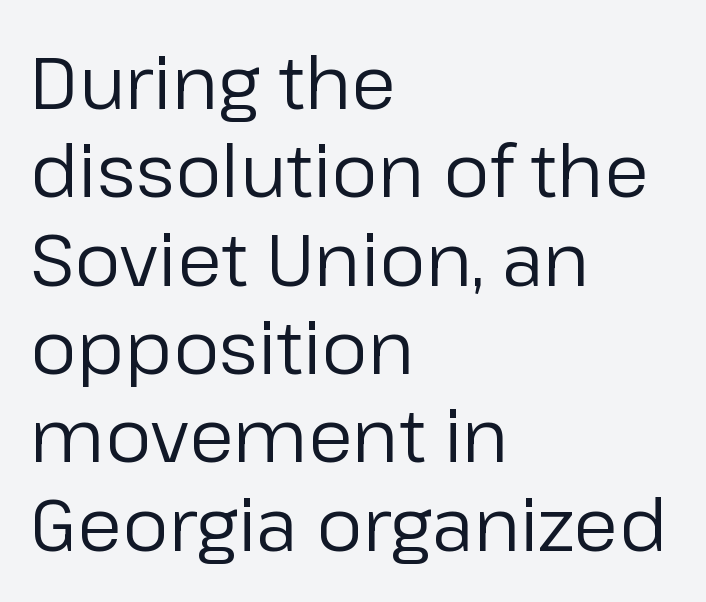
{"serif": "no", "italic": "no", "bold": "no", "weight": "regular", "width": "normal", "stroke_contrast": "low", "x_height": "medium", "monospaced": "no", "underline": "no", "align": "left", "line_spacing_ratio": 1.21, "letter_spacing": "normal", "letter_spacing_em": 0.0, "glyph_px": 73}
